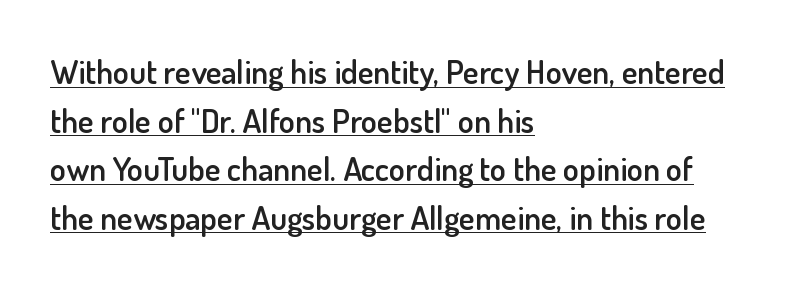
Q: Is the text bold? A: Semi-bold.
Q: Is the text italic (slanted)? A: No, it is upright.
Q: Is the typeface a serif or a sans-serif typeface? A: Sans-serif.
Q: Is the text underlined? A: Yes.
Q: How is the paragraph aligned? A: Left-aligned.
Q: Is the spacing between letters normal or unusually wide? A: Normal.
Q: Is the spacing between lines tight, normal or loose? A: Normal.
Q: Width (condensed, normal, or wide)? A: Normal.
Q: Stroke contrast? A: Low.
Q: x-height? A: Small.
Q: Monospaced? A: No.
